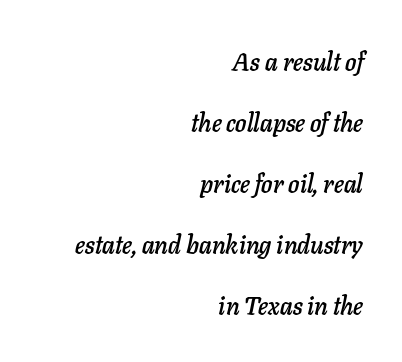
{"italic": "yes", "lean": "right", "slant_degrees": 11, "underline": "no", "align": "right", "line_spacing": "loose", "line_spacing_ratio": 2.44, "letter_spacing": "normal", "letter_spacing_em": 0.0, "glyph_px": 25}
